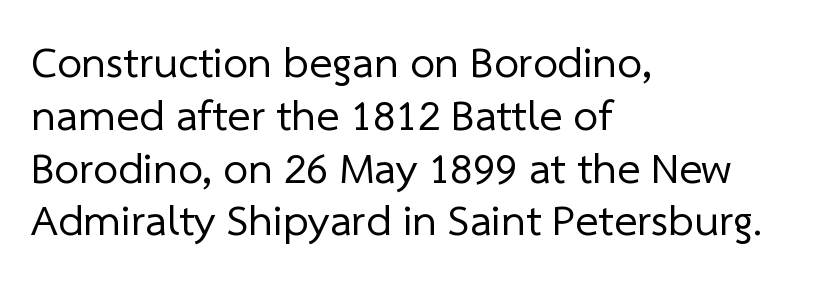
The image shows 44 px regular-weight sans-serif type; set left-aligned, line spacing 1.2x, normal letter spacing, not underlined; low stroke contrast and a medium x-height.
